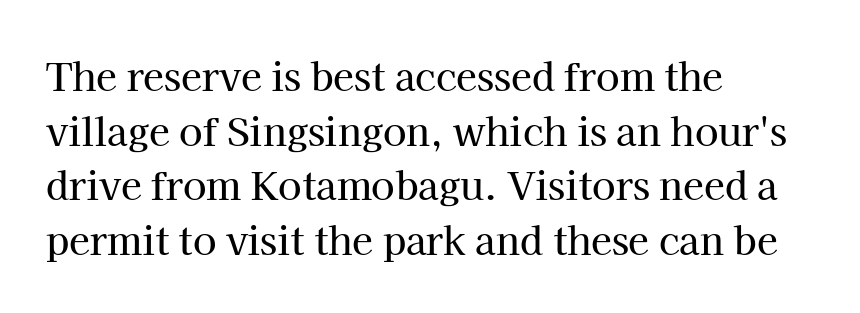
The typeface chosen for these lines features serifs. Looks like regular typesetting: each glyph gets only the width it needs. The area under the type is left untouched. The axis of the letterforms is exactly vertical. The rows are spaced the way most documents space them. A typesetter would call this zero additional tracking.
